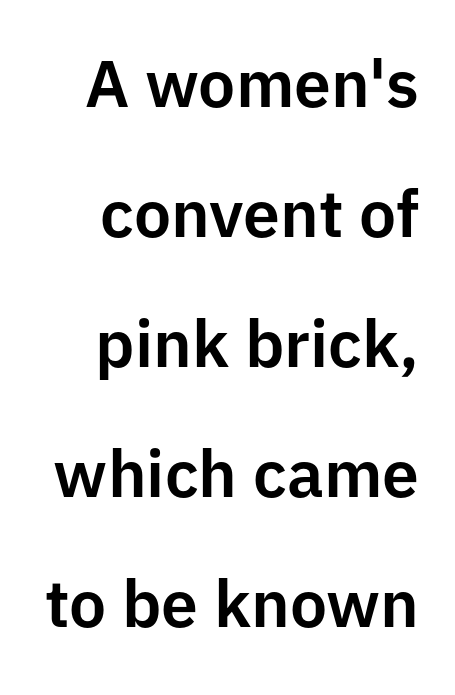
Check where the strokes stop: nothing finishes them off — pure sans. The line-height multiplier appears high, well above default. The baseline area is clear. The type sits square on the baseline with zero lean.
